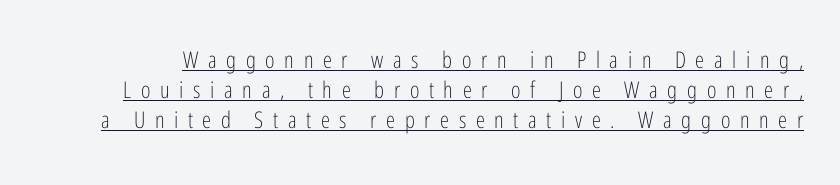
Summary of vertical rhythm: regular, with standard interline spacing. Is the stroke heavy? The answer is a plain regular-or-lighter. Underlined type. Each word looks stretched out because of the extra space between its letters. This is roman type, the default non-slanted kind.
